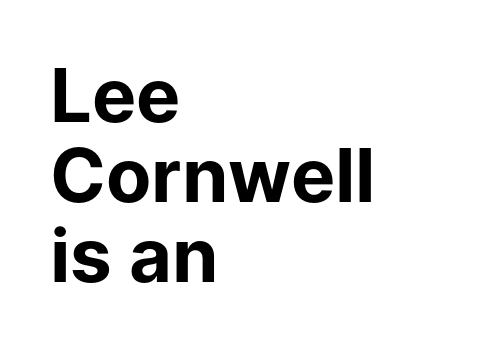
{"serif": "no", "italic": "no", "bold": "yes", "weight": "bold", "width": "normal", "stroke_contrast": "low", "x_height": "medium", "monospaced": "no", "underline": "no", "align": "left", "line_spacing": "tight", "line_spacing_ratio": 1.08, "letter_spacing": "normal", "letter_spacing_em": 0.0, "glyph_px": 74}
